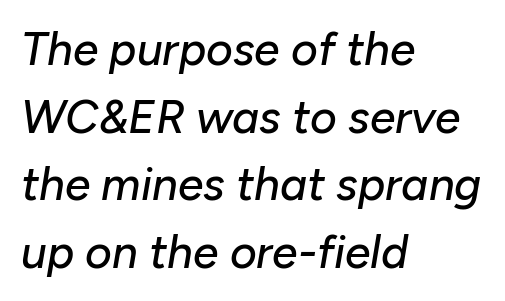
The image shows 46 px text type, italic (leaning right); set left-aligned, normal line spacing (1.47x), normal letter spacing, not underlined; low stroke contrast and a medium x-height.
